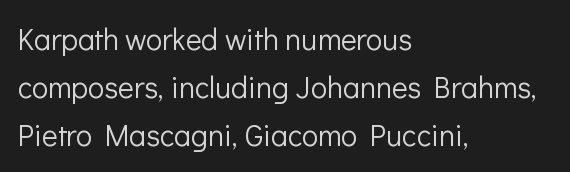
Weight class: somewhere from thin through regular. The letters stand upright; this is a roman face. The string is rendered with underlining switched off. Look at the tracking — it's just the regular setting, nothing added.
